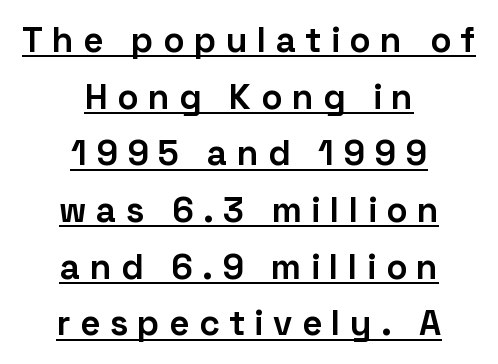
Q: Is the text bold? A: Yes.
Q: Is the text italic (slanted)? A: No, it is upright.
Q: Is the typeface a serif or a sans-serif typeface? A: Sans-serif.
Q: Is the text underlined? A: Yes.
Q: How is the paragraph aligned? A: Centered.
Q: Is the spacing between letters normal or unusually wide? A: Unusually wide.
Q: Is the spacing between lines tight, normal or loose? A: Normal.
Q: Width (condensed, normal, or wide)? A: Normal.
Q: Stroke contrast? A: Low.
Q: x-height? A: Medium.
Q: Monospaced? A: No.
